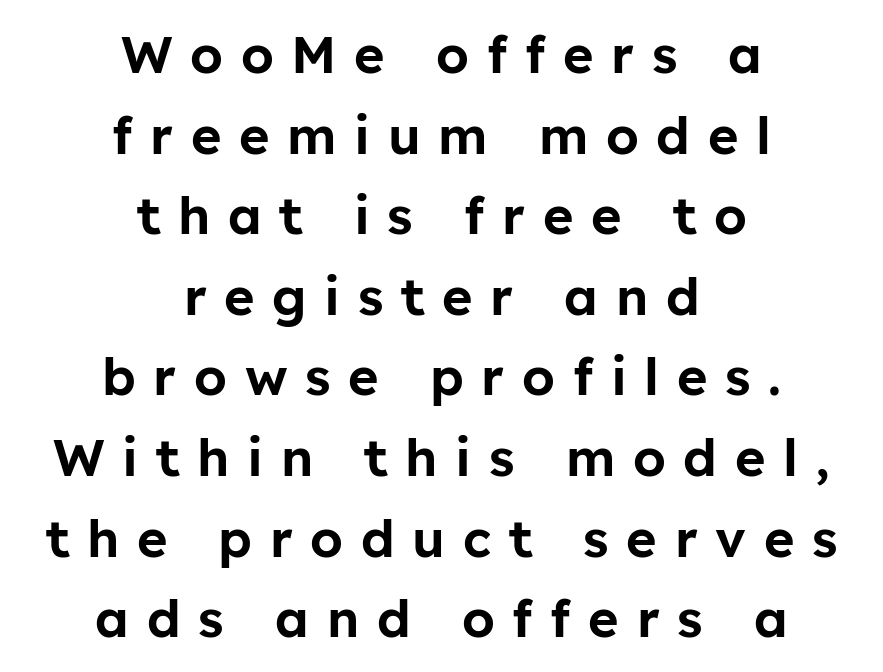
{"serif": "no", "italic": "no", "width": "normal", "stroke_contrast": "low", "x_height": "medium", "monospaced": "no", "underline": "no", "align": "center", "line_spacing": "normal", "line_spacing_ratio": 1.55, "letter_spacing": "wide", "letter_spacing_em": 0.34, "glyph_px": 52}
